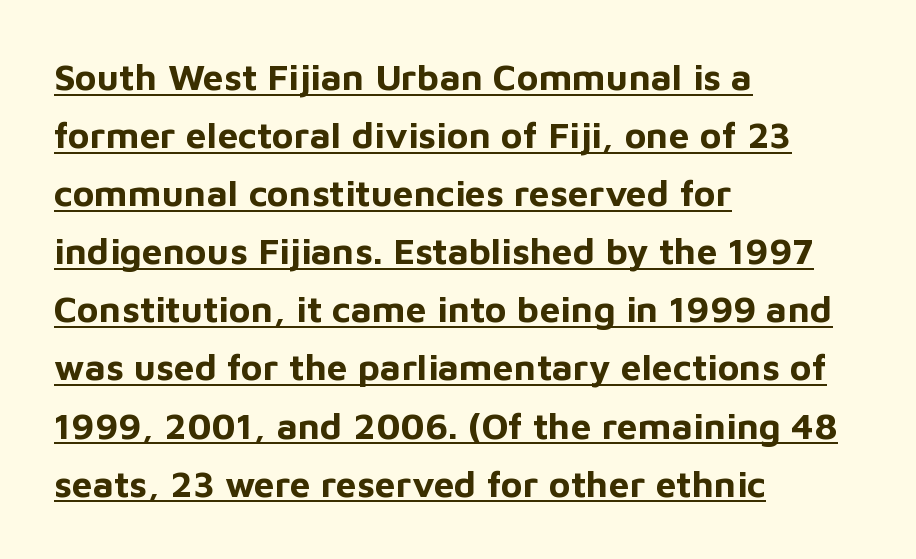
Q: Is the text bold? A: Yes.
Q: Is the text italic (slanted)? A: No, it is upright.
Q: Is the typeface a serif or a sans-serif typeface? A: Sans-serif.
Q: Is the text underlined? A: Yes.
Q: How is the paragraph aligned? A: Left-aligned.
Q: Is the spacing between letters normal or unusually wide? A: Normal.
Q: Is the spacing between lines tight, normal or loose? A: Normal.
Q: Width (condensed, normal, or wide)? A: Normal.
Q: Stroke contrast? A: Low.
Q: x-height? A: Medium.
Q: Monospaced? A: No.
